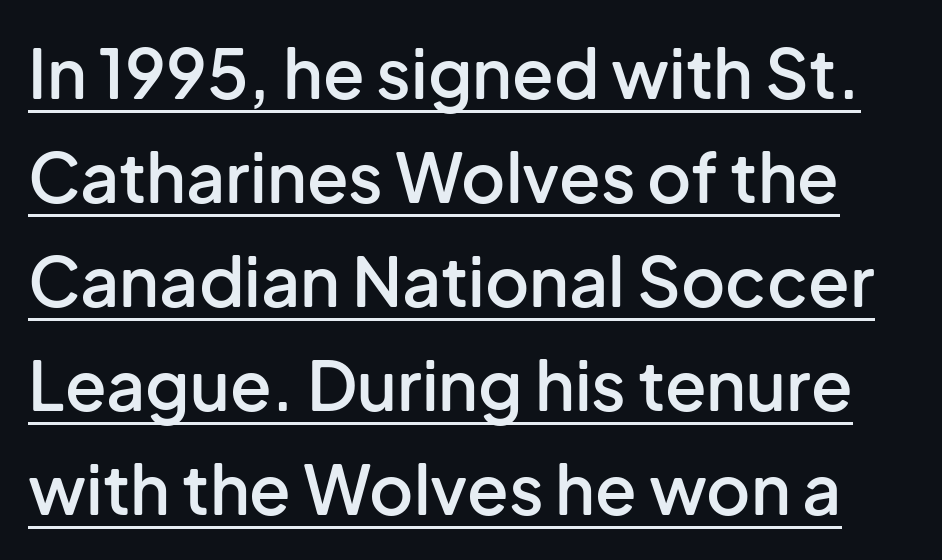
Strokes here are thickened, but only to semibold level. Is this a fixed-width face? No — the glyphs have proportional, varying widths. Italic: no, the glyphs are upright roman. Spacing between characters is what you'd get straight out of the box. The passage shown is underscored from start to finish. This sample keeps an unexceptional amount of space between lines.
